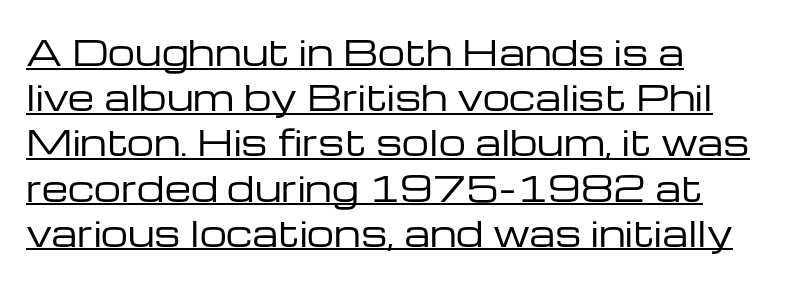
Q: Is the text bold? A: No.
Q: Is the text italic (slanted)? A: No, it is upright.
Q: Is the typeface a serif or a sans-serif typeface? A: Sans-serif.
Q: Is the text underlined? A: Yes.
Q: How is the paragraph aligned? A: Left-aligned.
Q: Is the spacing between letters normal or unusually wide? A: Normal.
Q: Is the spacing between lines tight, normal or loose? A: Normal.
Q: Width (condensed, normal, or wide)? A: Wide.
Q: Stroke contrast? A: Low.
Q: x-height? A: Medium.
Q: Monospaced? A: No.
